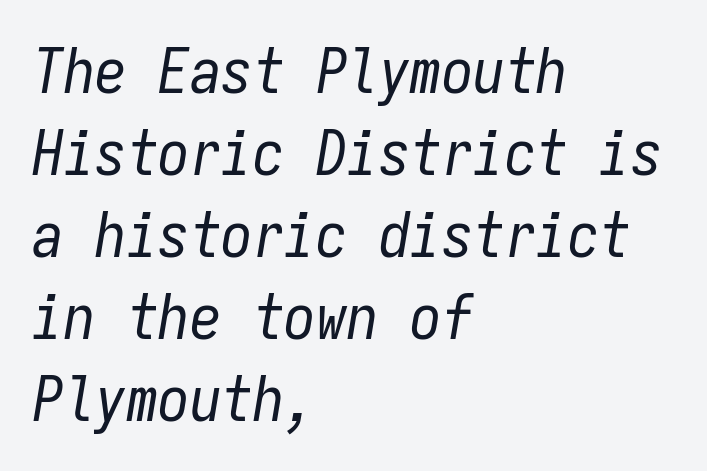
The image shows 63 px regular-weight, condensed type, italic (leaning right), monospaced; set left-aligned, normal line spacing (1.3x), normal letter spacing, not underlined; low stroke contrast and a medium x-height.
